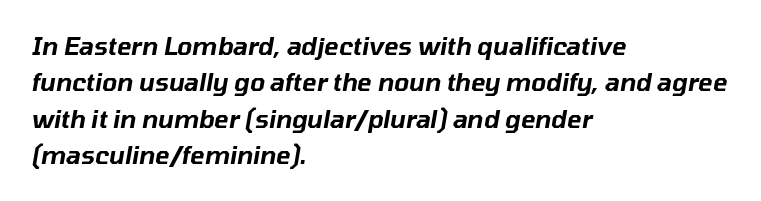
{"italic": "yes", "lean": "right", "slant_degrees": 10, "underline": "no", "align": "left", "line_spacing": "normal", "line_spacing_ratio": 1.52, "letter_spacing": "normal", "letter_spacing_em": 0.0, "glyph_px": 24}
